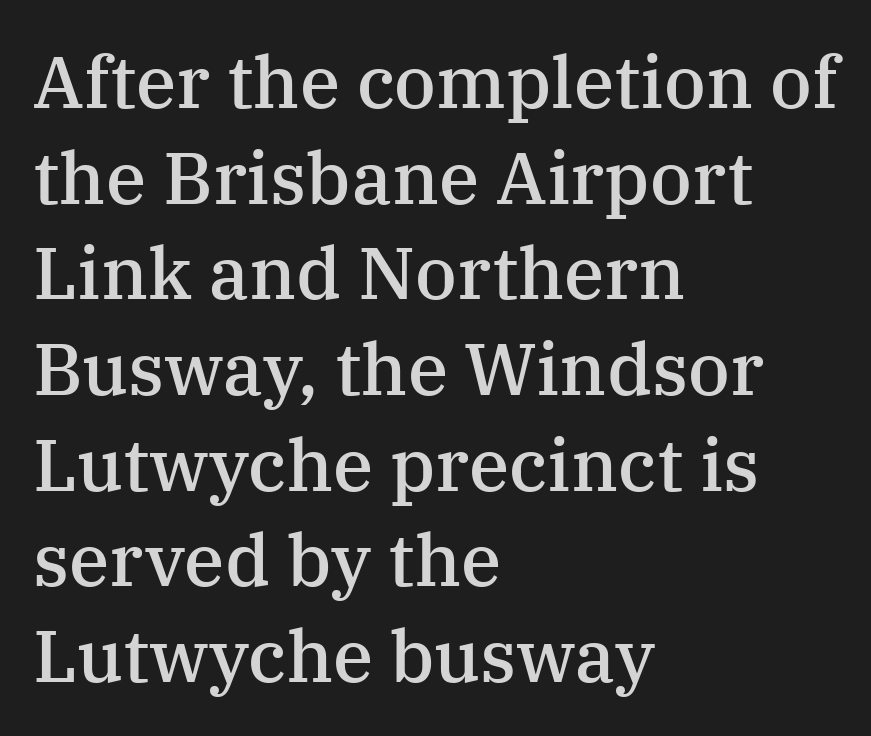
{"serif": "yes", "italic": "no", "bold": "semi", "weight": "semibold", "width": "normal", "stroke_contrast": "medium", "x_height": "medium", "monospaced": "no", "underline": "no", "align": "left", "line_spacing": "normal", "line_spacing_ratio": 1.31, "letter_spacing": "normal", "letter_spacing_em": 0.0, "glyph_px": 73}
